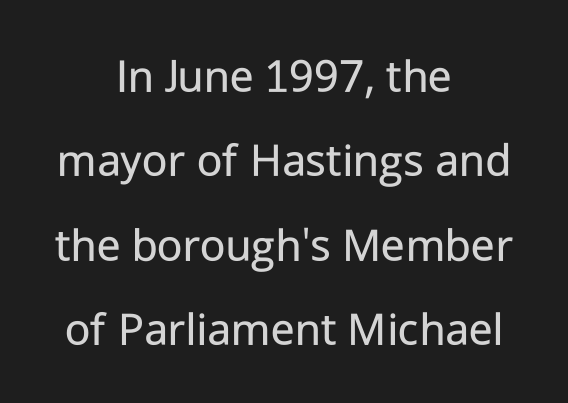
The image shows 49 px regular-weight sans-serif type, upright; set centered, line spacing 1.72x, normal letter spacing, not underlined; low stroke contrast and a medium x-height.
